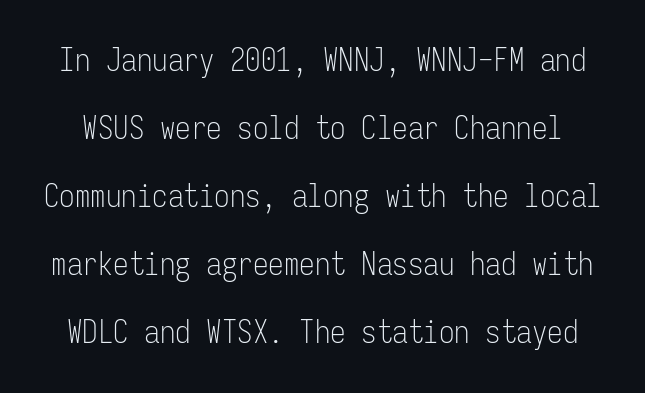
Q: Is the text bold? A: No.
Q: Is the text italic (slanted)? A: No, it is upright.
Q: Is the typeface a serif or a sans-serif typeface? A: Sans-serif.
Q: Is the text underlined? A: No.
Q: Is the spacing between letters normal or unusually wide? A: Normal.
Q: Is the spacing between lines tight, normal or loose? A: Loose.
Q: Width (condensed, normal, or wide)? A: Condensed.
Q: Stroke contrast? A: Low.
Q: x-height? A: Medium.
Q: Monospaced? A: Yes.
